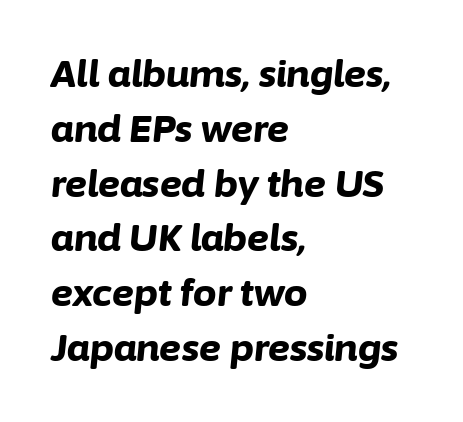
{"italic": "yes", "lean": "right", "slant_degrees": 6, "bold": "yes", "weight": "bold", "width": "normal", "stroke_contrast": "low", "x_height": "medium", "monospaced": "no", "underline": "no", "align": "left", "line_spacing": "normal", "line_spacing_ratio": 1.48, "letter_spacing": "normal", "letter_spacing_em": 0.0, "glyph_px": 37}
